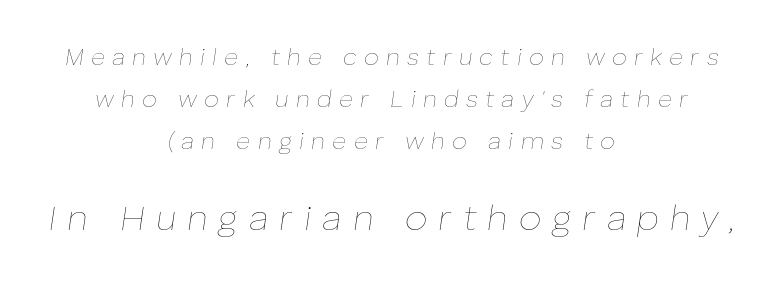
Q: Is the text bold? A: No.
Q: Is the text italic (slanted)? A: Yes, it leans right by about 8 degrees.
Q: Is the text underlined? A: No.
Q: How is the paragraph aligned? A: Centered.
Q: Is the spacing between letters normal or unusually wide? A: Unusually wide.
Q: Which block of text is set in a larger size, the first (top) or the second (bottom)? A: The second (bottom) one.
Q: Width (condensed, normal, or wide)? A: Normal.
Q: Stroke contrast? A: Low.
Q: x-height? A: Medium.
Q: Monospaced? A: No.
